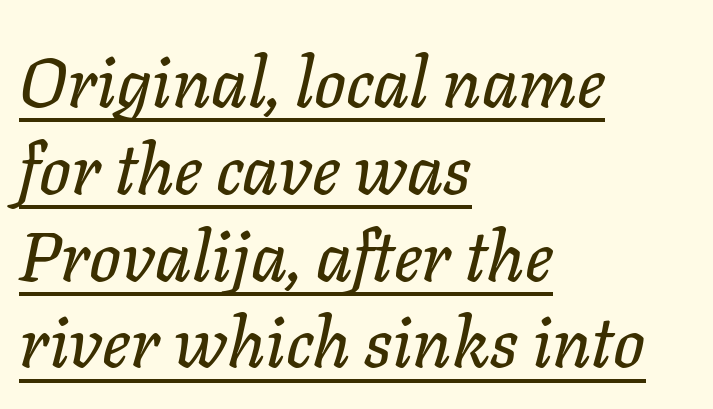
{"italic": "yes", "lean": "right", "slant_degrees": 11, "width": "normal", "stroke_contrast": "low", "x_height": "medium", "monospaced": "no", "underline": "yes", "align": "left", "line_spacing_ratio": 1.24, "letter_spacing": "normal", "letter_spacing_em": 0.0, "glyph_px": 70}
